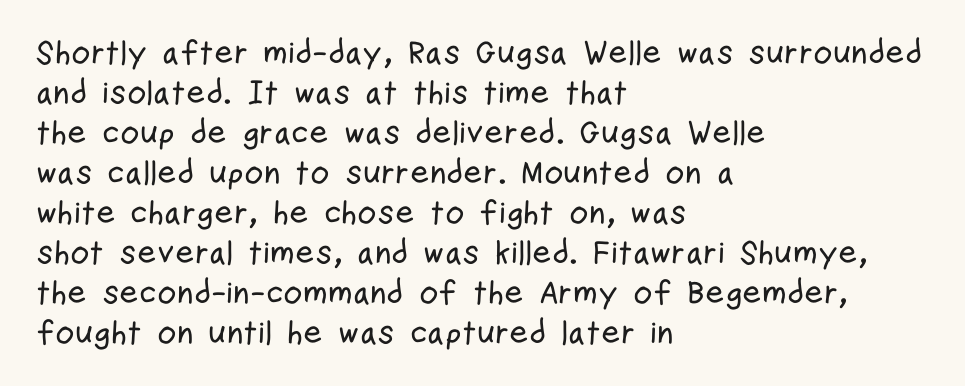
When letters stand straight like this, we call the style roman or upright. Unlike a traditional serif, this face leaves its strokes unadorned. The rendering uses natural spacing where letterforms have individual widths. Horizontal alignment here is leftward, the default for most running prose. Plain, unruled lines of type.
